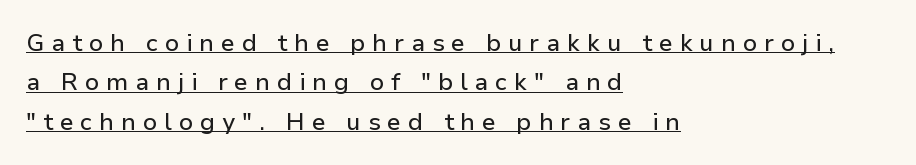
The image shows 24 px text type, upright; set left-aligned, normal line spacing (1.64x), unusually wide letter spacing (+0.29 em), underlined.
